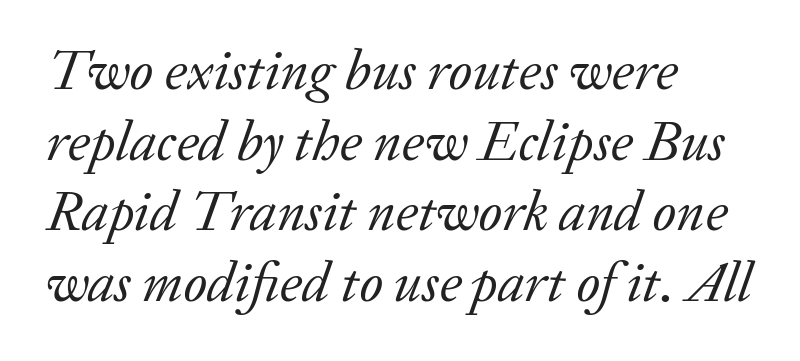
Classification — serif. Compared with ordinary roman type, these characters are visibly tilted. The passage shown is typed in a proportional face where columns would drift. Each word holds together tightly as a unit, with standard inter-letter gaps.
